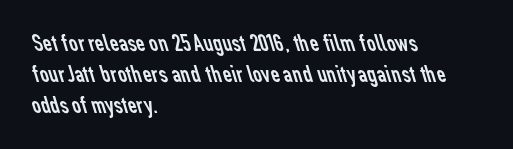
Q: Is the text bold? A: No.
Q: Is the text underlined? A: No.
Q: How is the paragraph aligned? A: Left-aligned.
Q: Is the spacing between letters normal or unusually wide? A: Normal.
